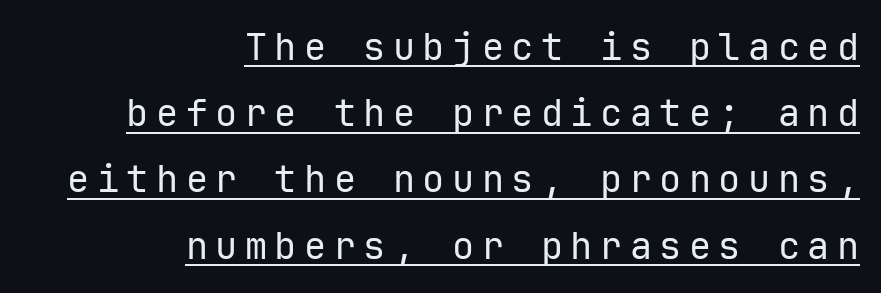
Somebody hit Ctrl+U on this one — the words are underlined. Alignment: flush right. The lettering stays uniformly vertical, giving the passage a roman look. Unlike a traditional serif, this face leaves its strokes unadorned. The passage shown is typed in a monospace face where columns stay perfectly aligned. Bold? No — there's no thickening of the strokes.
